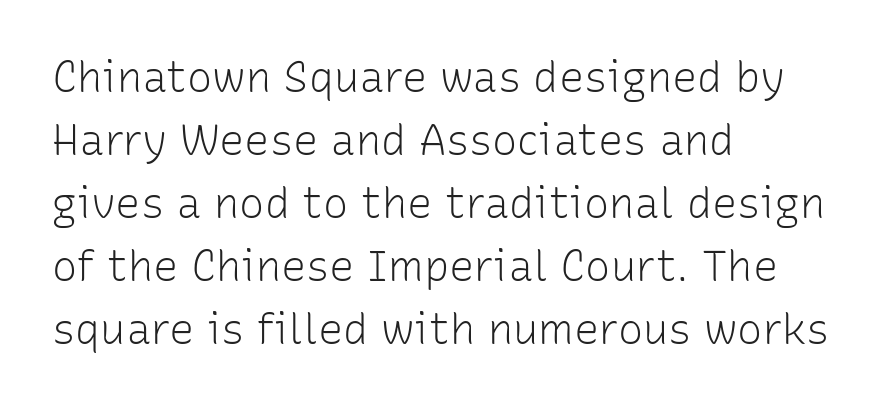
{"serif": "no", "italic": "no", "bold": "no", "weight": "light", "width": "normal", "stroke_contrast": "low", "x_height": "medium", "monospaced": "no", "underline": "no", "align": "left", "line_spacing": "normal", "line_spacing_ratio": 1.5, "letter_spacing": "normal", "letter_spacing_em": 0.0, "glyph_px": 42}
